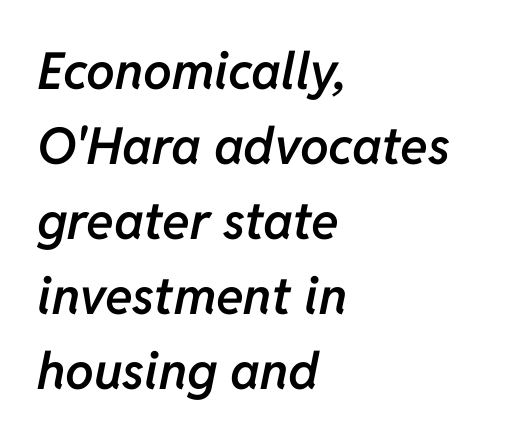
{"italic": "yes", "lean": "right", "slant_degrees": 11, "bold": "semi", "weight": "semibold", "width": "normal", "stroke_contrast": "low", "x_height": "medium", "monospaced": "no", "underline": "no", "align": "left", "line_spacing": "normal", "line_spacing_ratio": 1.47, "letter_spacing": "normal", "letter_spacing_em": 0.0, "glyph_px": 51}
